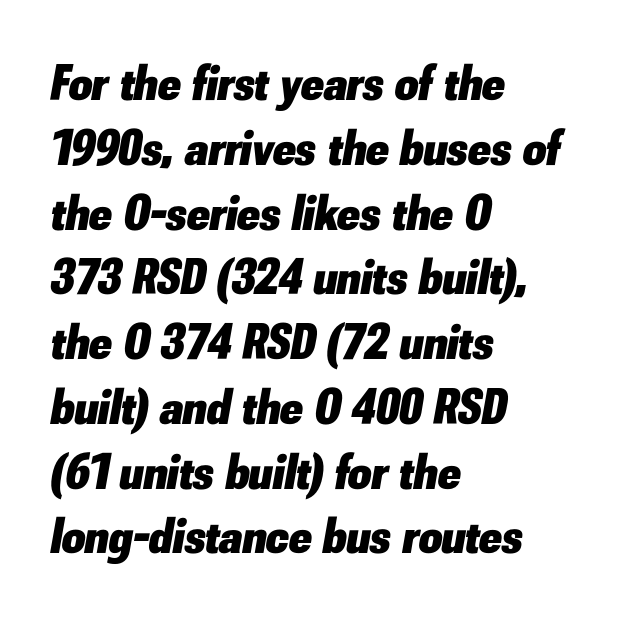
{"italic": "yes", "lean": "right", "slant_degrees": 10, "bold": "yes", "weight": "heavy", "width": "normal", "stroke_contrast": "low", "x_height": "small", "monospaced": "no", "underline": "no", "align": "left", "line_spacing": "normal", "line_spacing_ratio": 1.27, "letter_spacing": "normal", "letter_spacing_em": 0.0, "glyph_px": 51}
